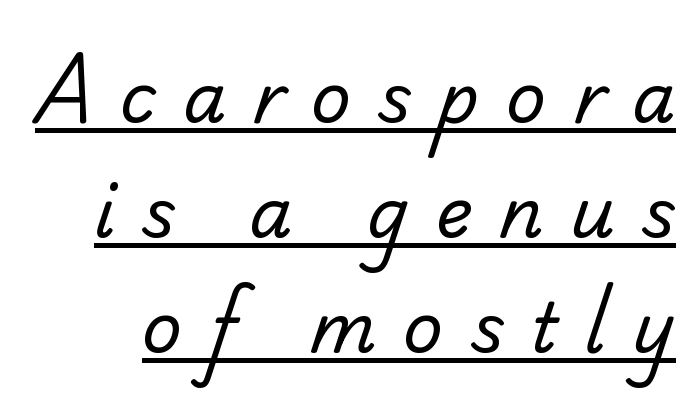
Honestly, the row spacing looks completely unremarkable. Observe the wide spacing: letters keep a clear distance from each other. Is this a sans? Yes — the strokes have no serifs. Underline: present. These lines are rendered in a variable-pitch font. Weight class: somewhere from thin through regular.
